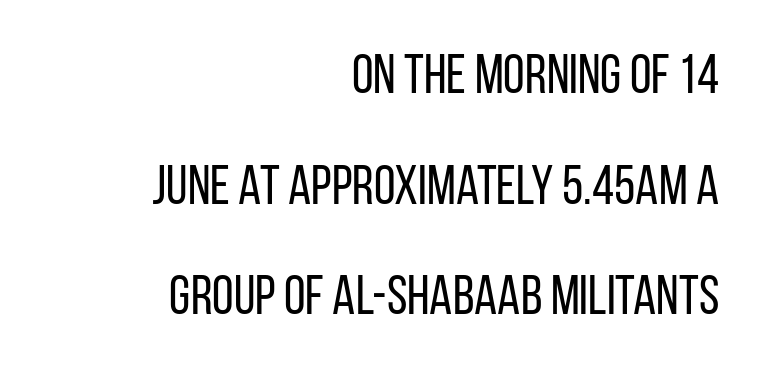
{"serif": "no", "italic": "no", "bold": "no", "weight": "regular", "width": "condensed", "stroke_contrast": "low", "x_height": "large", "monospaced": "no", "underline": "no", "align": "right", "line_spacing": "loose", "line_spacing_ratio": 2.01, "letter_spacing": "normal", "letter_spacing_em": 0.0, "glyph_px": 55}
